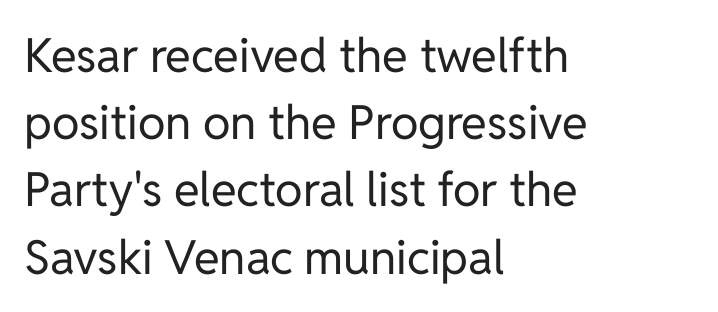
Q: Is the text bold? A: No.
Q: Is the text italic (slanted)? A: No, it is upright.
Q: Is the typeface a serif or a sans-serif typeface? A: Sans-serif.
Q: Is the text underlined? A: No.
Q: How is the paragraph aligned? A: Left-aligned.
Q: Is the spacing between letters normal or unusually wide? A: Normal.
Q: Is the spacing between lines tight, normal or loose? A: Normal.
Q: Width (condensed, normal, or wide)? A: Normal.
Q: Stroke contrast? A: Low.
Q: x-height? A: Medium.
Q: Monospaced? A: No.
